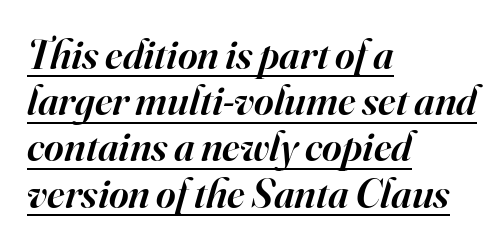
The image shows 42 px semibold serif type, italic (leaning right); set left-aligned, tight line spacing (1.1x), normal letter spacing, underlined; high stroke contrast and a small x-height.
